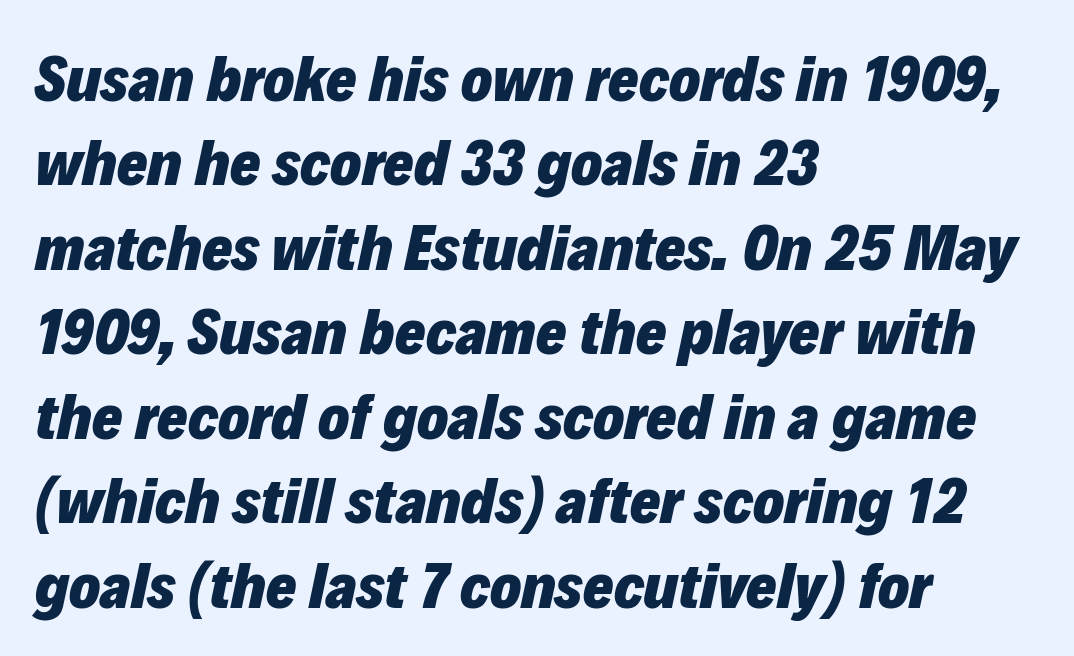
Q: Is the text bold? A: Yes.
Q: Is the text italic (slanted)? A: Yes, it leans right by about 12 degrees.
Q: Is the text underlined? A: No.
Q: How is the paragraph aligned? A: Left-aligned.
Q: Is the spacing between letters normal or unusually wide? A: Normal.
Q: Is the spacing between lines tight, normal or loose? A: Normal.
Q: Width (condensed, normal, or wide)? A: Normal.
Q: Stroke contrast? A: Low.
Q: x-height? A: Medium.
Q: Monospaced? A: No.
